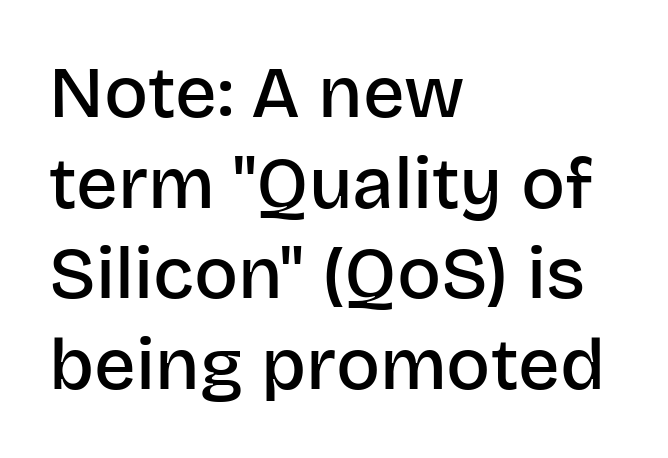
Q: Is the text bold? A: Semi-bold.
Q: Is the text italic (slanted)? A: No, it is upright.
Q: Is the typeface a serif or a sans-serif typeface? A: Sans-serif.
Q: Is the text underlined? A: No.
Q: How is the paragraph aligned? A: Left-aligned.
Q: Is the spacing between letters normal or unusually wide? A: Normal.
Q: Width (condensed, normal, or wide)? A: Normal.
Q: Stroke contrast? A: Low.
Q: x-height? A: Large.
Q: Monospaced? A: No.
